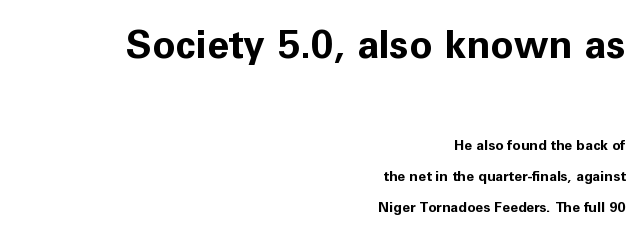
The image shows 39 px bold sans-serif type, upright; set right-aligned, loose line spacing (2.24x), normal letter spacing, not underlined; the first (top) block is 2.79x larger; low stroke contrast and a medium x-height.
